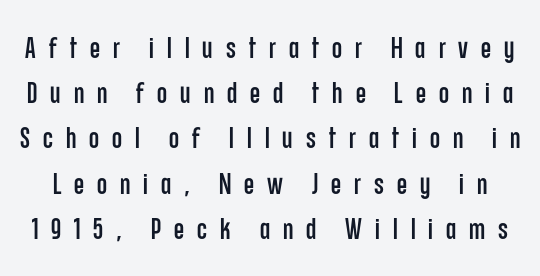
The image shows 29 px condensed sans-serif type, upright; set normal line spacing (1.56x), unusually wide letter spacing (+0.45 em), not underlined; low stroke contrast and a large x-height.
